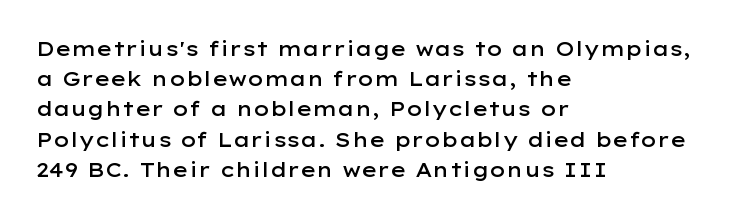
Q: Is the text bold? A: Semi-bold.
Q: Is the text italic (slanted)? A: No, it is upright.
Q: Is the text underlined? A: No.
Q: How is the paragraph aligned? A: Left-aligned.
Q: Is the spacing between letters normal or unusually wide? A: Normal.
Q: Is the spacing between lines tight, normal or loose? A: Normal.
